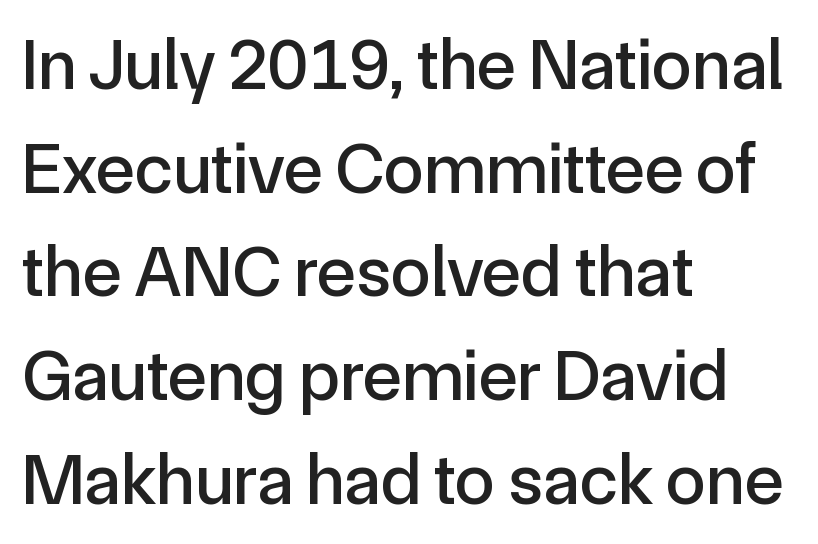
Q: Is the text italic (slanted)? A: No, it is upright.
Q: Is the typeface a serif or a sans-serif typeface? A: Sans-serif.
Q: Is the text underlined? A: No.
Q: How is the paragraph aligned? A: Left-aligned.
Q: Is the spacing between letters normal or unusually wide? A: Normal.
Q: Is the spacing between lines tight, normal or loose? A: Normal.
Q: Width (condensed, normal, or wide)? A: Normal.
Q: x-height? A: Medium.
Q: Monospaced? A: No.
